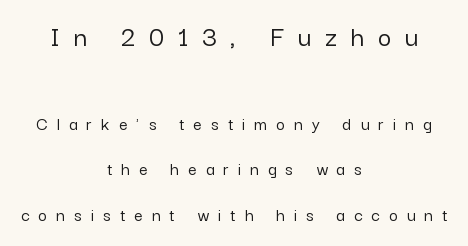
Q: Is the text italic (slanted)? A: No, it is upright.
Q: Is the typeface a serif or a sans-serif typeface? A: Sans-serif.
Q: Is the text underlined? A: No.
Q: How is the paragraph aligned? A: Centered.
Q: Is the spacing between letters normal or unusually wide? A: Unusually wide.
Q: Is the spacing between lines tight, normal or loose? A: Loose.
Q: Which block of text is set in a larger size, the first (top) or the second (bottom)? A: The first (top) one.
Q: Width (condensed, normal, or wide)? A: Normal.
Q: Stroke contrast? A: Low.
Q: x-height? A: Medium.
Q: Monospaced? A: No.
